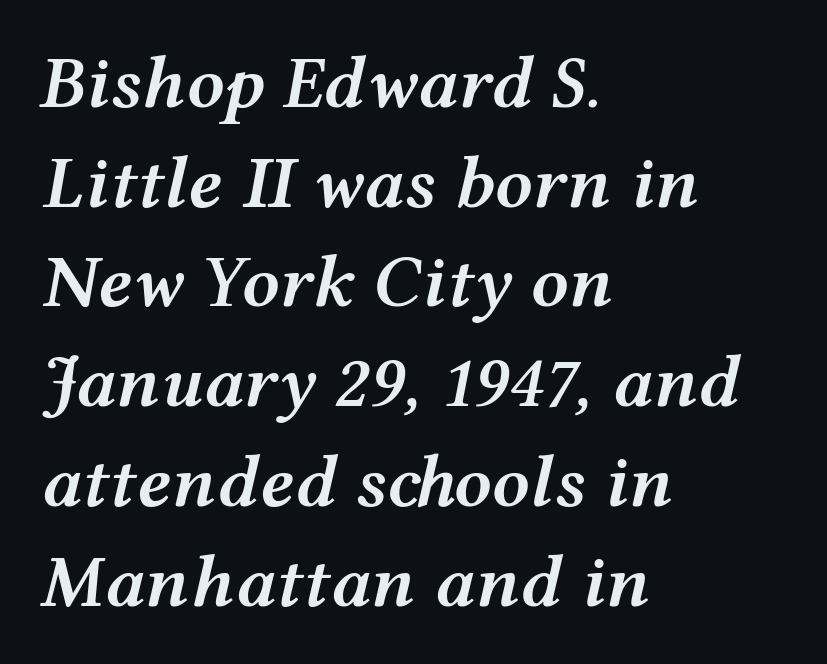
{"italic": "yes", "lean": "right", "slant_degrees": 12, "bold": "semi", "weight": "semibold", "width": "wide", "stroke_contrast": "medium", "x_height": "medium", "monospaced": "no", "underline": "no", "align": "left", "line_spacing": "normal", "line_spacing_ratio": 1.33, "letter_spacing": "normal", "letter_spacing_em": 0.0, "glyph_px": 75}
